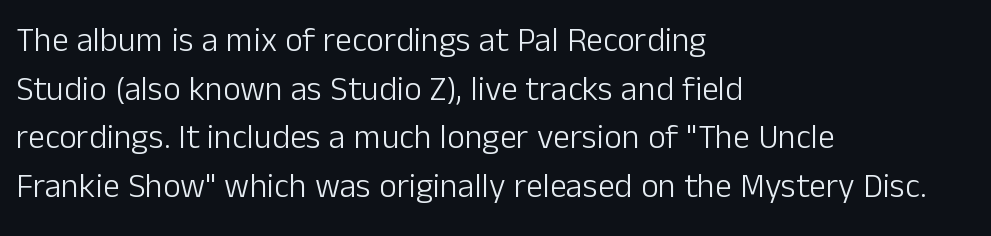
Q: Is the text bold? A: No.
Q: Is the text italic (slanted)? A: No, it is upright.
Q: Is the typeface a serif or a sans-serif typeface? A: Sans-serif.
Q: Is the text underlined? A: No.
Q: How is the paragraph aligned? A: Left-aligned.
Q: Is the spacing between letters normal or unusually wide? A: Normal.
Q: Is the spacing between lines tight, normal or loose? A: Normal.
Q: Width (condensed, normal, or wide)? A: Normal.
Q: Stroke contrast? A: Low.
Q: x-height? A: Medium.
Q: Monospaced? A: No.
